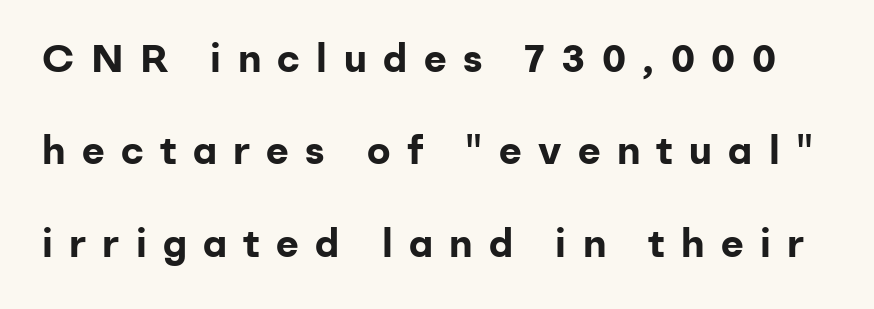
{"serif": "no", "italic": "no", "bold": "yes", "weight": "bold", "width": "normal", "stroke_contrast": "low", "x_height": "medium", "monospaced": "no", "underline": "no", "line_spacing": "loose", "line_spacing_ratio": 2.37, "letter_spacing": "wide", "letter_spacing_em": 0.42, "glyph_px": 39}
